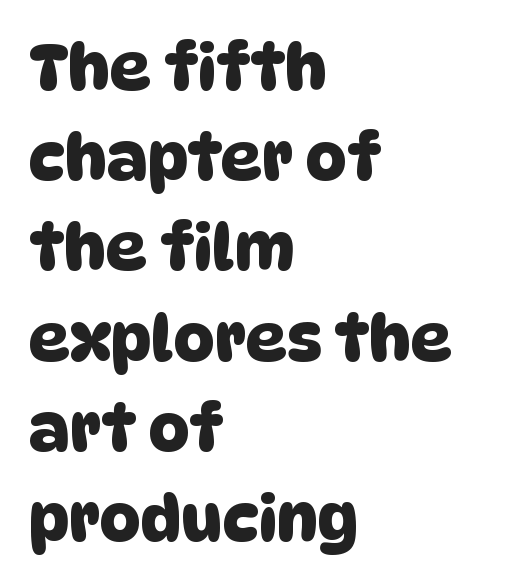
Q: Is the typeface a serif or a sans-serif typeface? A: Sans-serif.
Q: Is the text underlined? A: No.
Q: How is the paragraph aligned? A: Left-aligned.
Q: Is the spacing between letters normal or unusually wide? A: Normal.
Q: Is the spacing between lines tight, normal or loose? A: Normal.
Q: Width (condensed, normal, or wide)? A: Normal.
Q: Stroke contrast? A: Low.
Q: x-height? A: Large.
Q: Monospaced? A: No.
